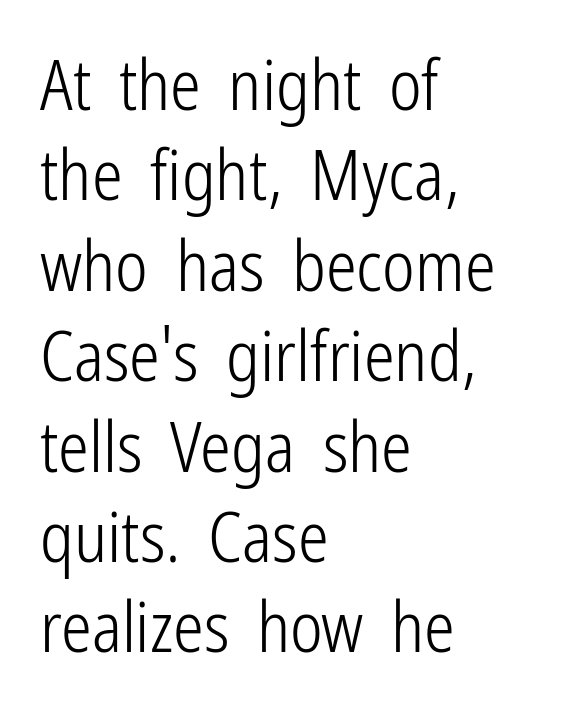
Q: Is the text bold? A: No.
Q: Is the text italic (slanted)? A: No, it is upright.
Q: Is the typeface a serif or a sans-serif typeface? A: Sans-serif.
Q: Is the text underlined? A: No.
Q: How is the paragraph aligned? A: Left-aligned.
Q: Is the spacing between letters normal or unusually wide? A: Normal.
Q: Is the spacing between lines tight, normal or loose? A: Normal.
Q: Width (condensed, normal, or wide)? A: Condensed.
Q: Stroke contrast? A: Low.
Q: x-height? A: Medium.
Q: Monospaced? A: No.
